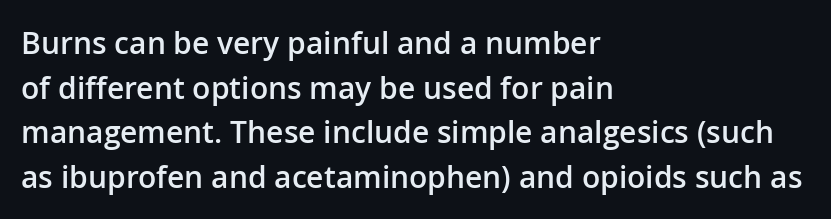
Q: Is the text bold? A: Semi-bold.
Q: Is the text italic (slanted)? A: No, it is upright.
Q: Is the typeface a serif or a sans-serif typeface? A: Sans-serif.
Q: Is the text underlined? A: No.
Q: How is the paragraph aligned? A: Left-aligned.
Q: Is the spacing between letters normal or unusually wide? A: Normal.
Q: Is the spacing between lines tight, normal or loose? A: Normal.
Q: Width (condensed, normal, or wide)? A: Normal.
Q: Stroke contrast? A: Low.
Q: x-height? A: Medium.
Q: Monospaced? A: No.
